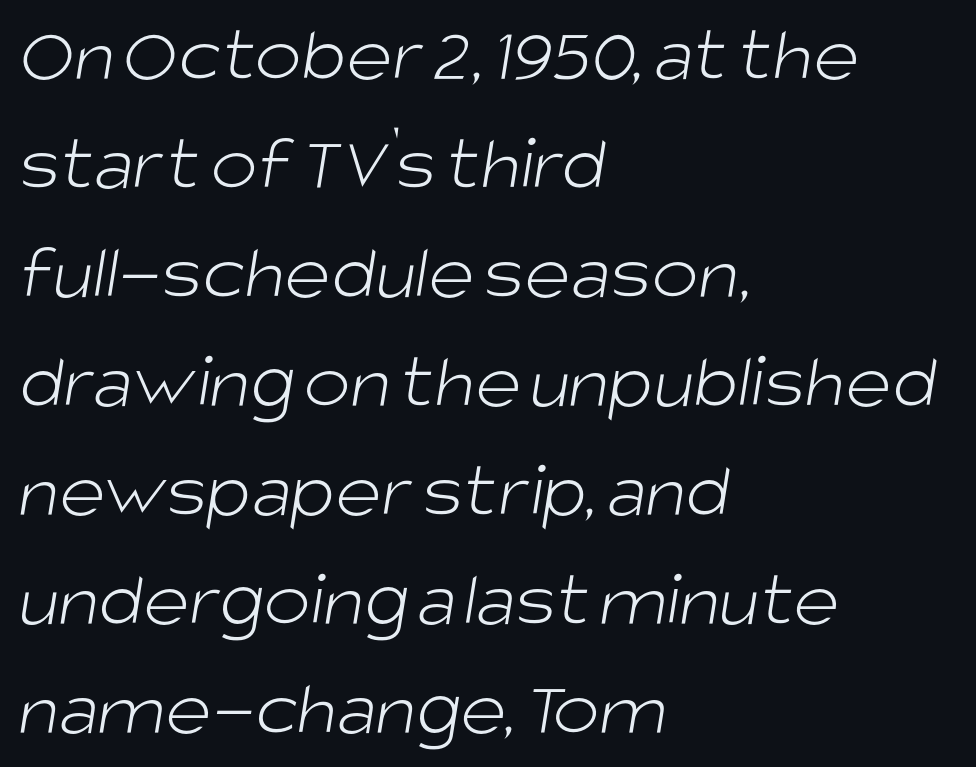
Q: Is the text bold? A: No.
Q: Is the typeface a serif or a sans-serif typeface? A: Sans-serif.
Q: Is the text underlined? A: No.
Q: How is the paragraph aligned? A: Left-aligned.
Q: Is the spacing between letters normal or unusually wide? A: Normal.
Q: Is the spacing between lines tight, normal or loose? A: Normal.
Q: Width (condensed, normal, or wide)? A: Normal.
Q: Stroke contrast? A: Low.
Q: x-height? A: Large.
Q: Monospaced? A: No.
